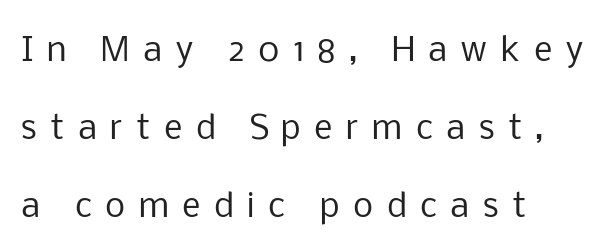
{"serif": "no", "italic": "no", "bold": "no", "weight": "regular", "width": "normal", "stroke_contrast": "low", "x_height": "medium", "monospaced": "no", "underline": "no", "align": "left", "line_spacing": "loose", "line_spacing_ratio": 2.44, "letter_spacing": "wide", "letter_spacing_em": 0.42, "glyph_px": 32}
